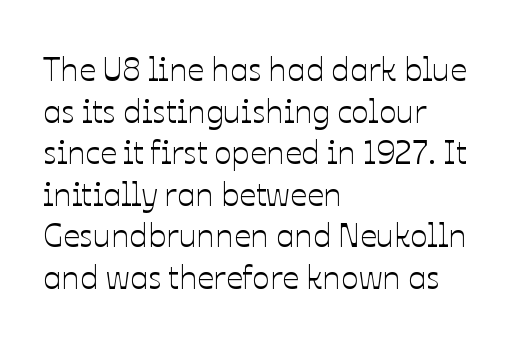
The image shows 33 px text type, upright; set left-aligned, normal line spacing (1.26x), normal letter spacing, not underlined; low stroke contrast and a medium x-height.
